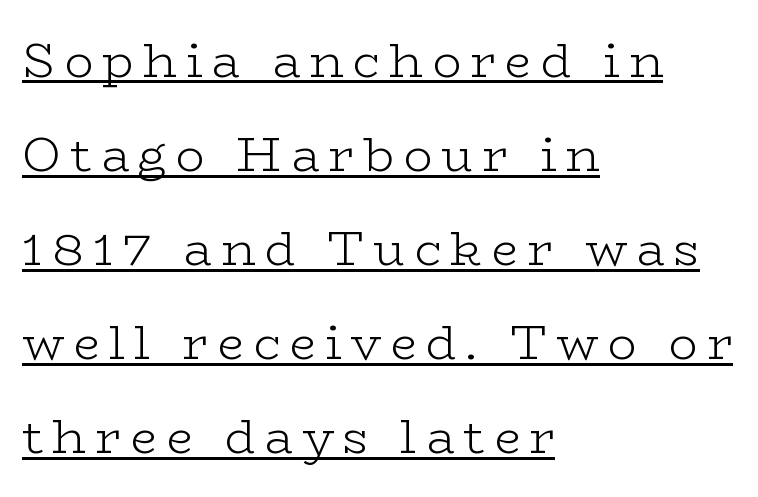
Q: Is the text bold? A: No.
Q: Is the text italic (slanted)? A: No, it is upright.
Q: Is the typeface a serif or a sans-serif typeface? A: Serif.
Q: Is the text underlined? A: Yes.
Q: How is the paragraph aligned? A: Left-aligned.
Q: Is the spacing between lines tight, normal or loose? A: Loose.
Q: Width (condensed, normal, or wide)? A: Wide.
Q: Stroke contrast? A: Low.
Q: x-height? A: Medium.
Q: Monospaced? A: No.
